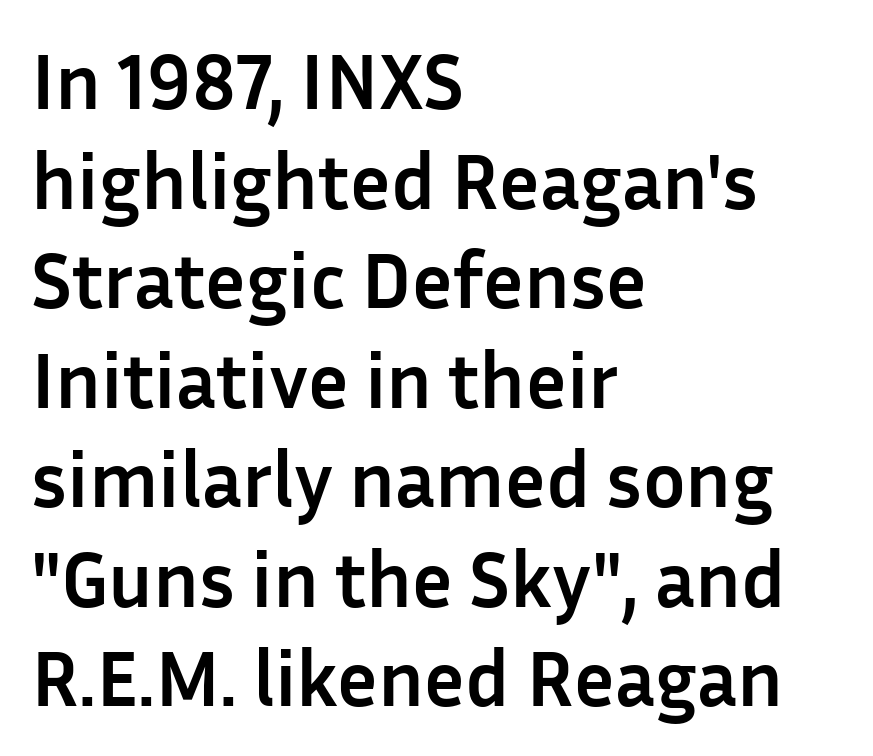
The image shows 79 px semibold sans-serif type, upright; set left-aligned, normal line spacing (1.26x), normal letter spacing, not underlined; low stroke contrast and a medium x-height.
